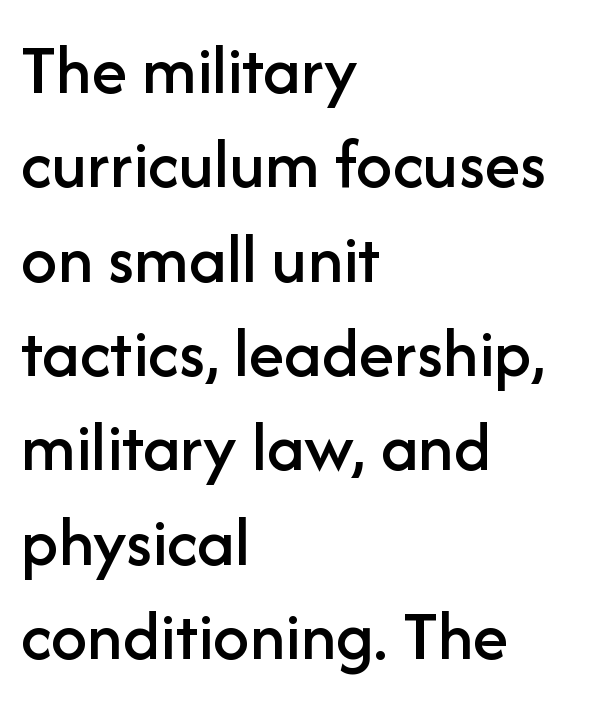
The image shows 72 px sans-serif type, upright; set left-aligned, normal line spacing (1.31x), normal letter spacing, not underlined; low stroke contrast and a medium x-height.
